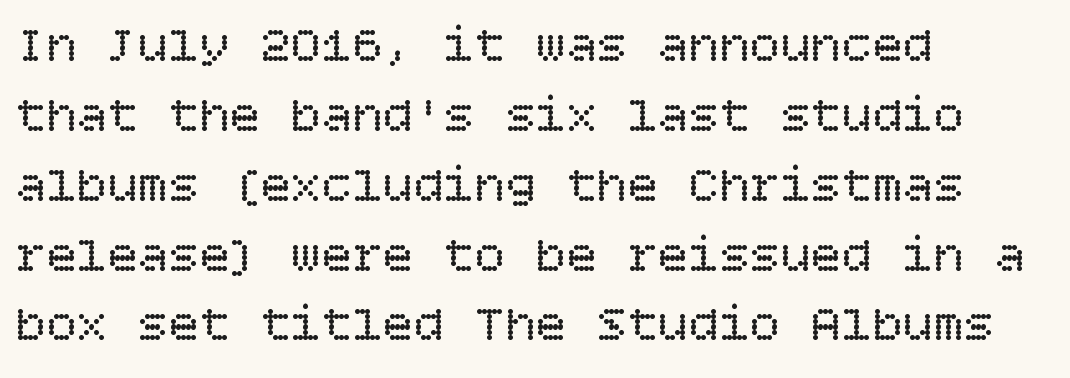
Alignment: flush left. The passage shown is not bold in any degree. The type sits square on the baseline with zero lean. No word sits above an underline.
